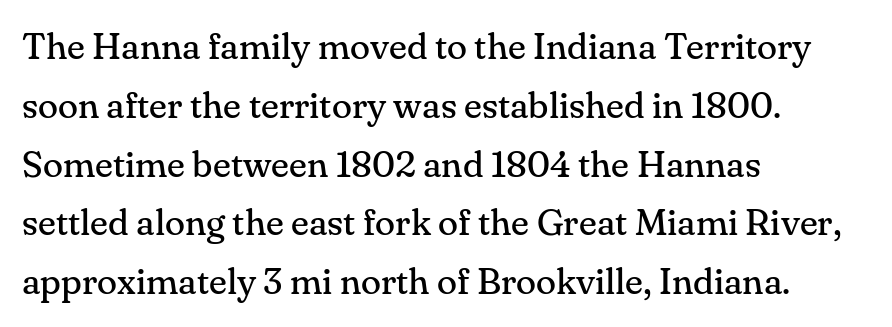
{"serif": "yes", "italic": "no", "bold": "no", "weight": "regular", "width": "normal", "stroke_contrast": "medium", "x_height": "small", "monospaced": "no", "underline": "no", "align": "left", "line_spacing": "normal", "line_spacing_ratio": 1.59, "letter_spacing": "normal", "letter_spacing_em": 0.0, "glyph_px": 37}
